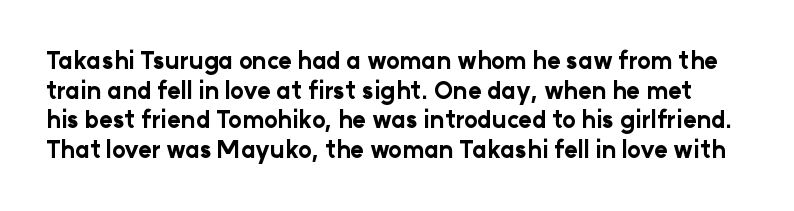
{"italic": "no", "bold": "yes", "underline": "no", "line_spacing": "normal", "line_spacing_ratio": 1.29, "letter_spacing": "normal", "letter_spacing_em": 0.0, "glyph_px": 23}
